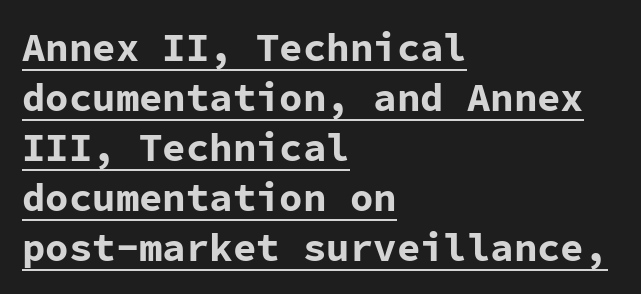
Q: Is the text bold? A: Yes.
Q: Is the text italic (slanted)? A: No, it is upright.
Q: Is the typeface a serif or a sans-serif typeface? A: Sans-serif.
Q: Is the text underlined? A: Yes.
Q: How is the paragraph aligned? A: Left-aligned.
Q: Is the spacing between letters normal or unusually wide? A: Normal.
Q: Is the spacing between lines tight, normal or loose? A: Normal.
Q: Width (condensed, normal, or wide)? A: Normal.
Q: Stroke contrast? A: Low.
Q: x-height? A: Medium.
Q: Monospaced? A: Yes.
